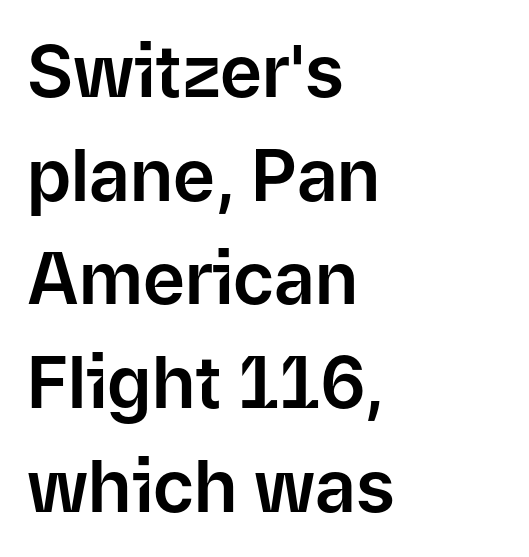
{"serif": "no", "italic": "no", "width": "normal", "stroke_contrast": "low", "x_height": "medium", "monospaced": "no", "underline": "no", "align": "left", "line_spacing": "normal", "line_spacing_ratio": 1.44, "letter_spacing": "normal", "letter_spacing_em": 0.0, "glyph_px": 72}
